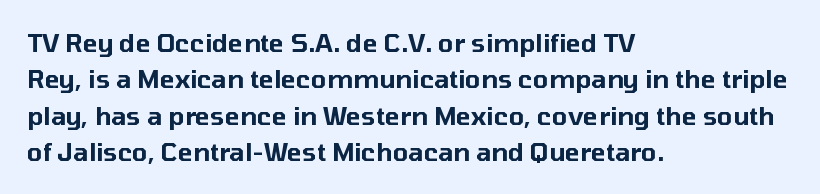
{"italic": "no", "underline": "no", "align": "left", "line_spacing": "normal", "line_spacing_ratio": 1.46, "letter_spacing": "normal", "letter_spacing_em": 0.0, "glyph_px": 25}
